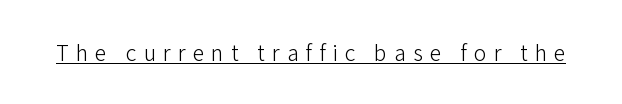
{"italic": "no", "bold": "no", "underline": "yes", "letter_spacing": "wide", "letter_spacing_em": 0.29, "glyph_px": 24}
